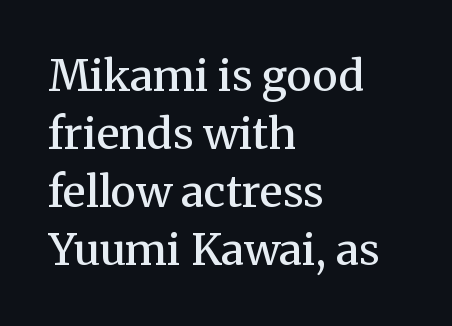
Q: Is the text bold? A: Semi-bold.
Q: Is the text italic (slanted)? A: No, it is upright.
Q: Is the typeface a serif or a sans-serif typeface? A: Serif.
Q: Is the text underlined? A: No.
Q: How is the paragraph aligned? A: Left-aligned.
Q: Is the spacing between letters normal or unusually wide? A: Normal.
Q: Is the spacing between lines tight, normal or loose? A: Normal.
Q: Width (condensed, normal, or wide)? A: Normal.
Q: Stroke contrast? A: Medium.
Q: x-height? A: Medium.
Q: Monospaced? A: No.
